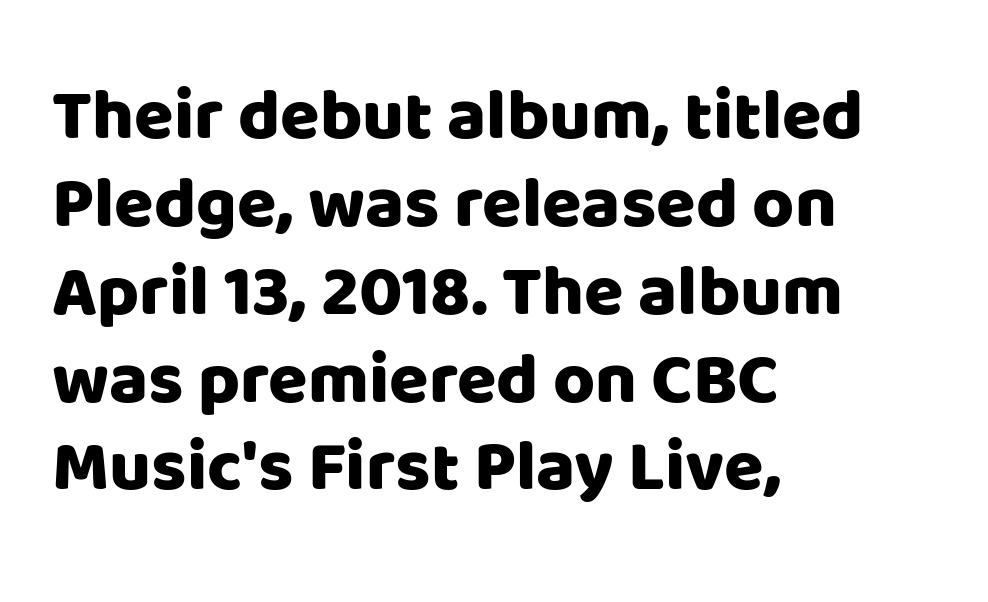
The image shows 72 px sans-serif type, upright; set left-aligned, line spacing 1.22x, normal letter spacing, not underlined; low stroke contrast and a large x-height.
